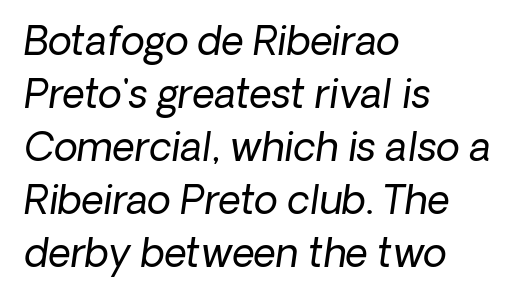
Q: Is the text bold? A: No.
Q: Is the typeface a serif or a sans-serif typeface? A: Sans-serif.
Q: Is the text underlined? A: No.
Q: How is the paragraph aligned? A: Left-aligned.
Q: Is the spacing between letters normal or unusually wide? A: Normal.
Q: Is the spacing between lines tight, normal or loose? A: Normal.
Q: Width (condensed, normal, or wide)? A: Normal.
Q: Stroke contrast? A: Low.
Q: x-height? A: Medium.
Q: Monospaced? A: No.
